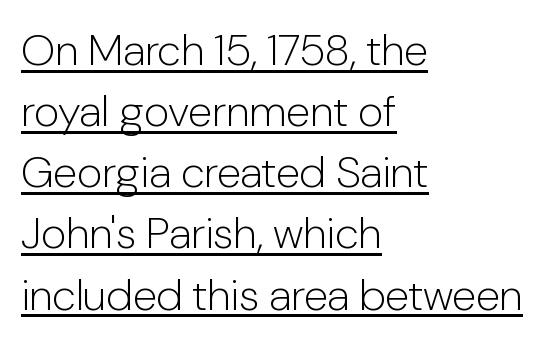
These lines are set flush left with a ragged right edge. Here the designer chose a conventional face with non-uniform glyph widths. The passage shown is underscored from start to finish. No extra tracking has been applied to these lines. Type style note: lacks serifs. The block of text has a typical density, with ordinary space between rows.
